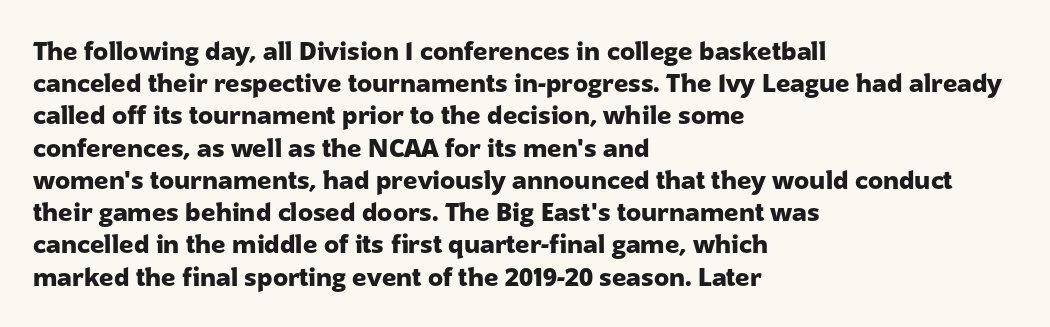
The lines sit at an ordinary, default distance from one another. Italic? Not at all — the glyphs are vertical. This rendering leaves character spacing at its baseline value. A student would call this left alignment; a typographer would say flush left, rag right.
